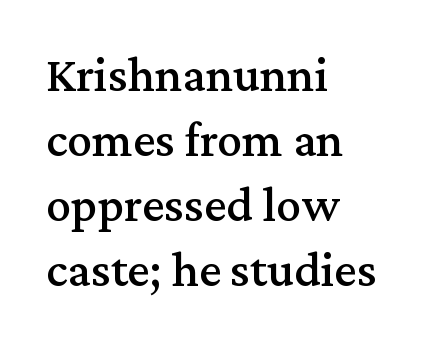
The image shows 50 px serif type, upright; set left-aligned, normal line spacing (1.3x), normal letter spacing, not underlined; medium stroke contrast and a medium x-height.
